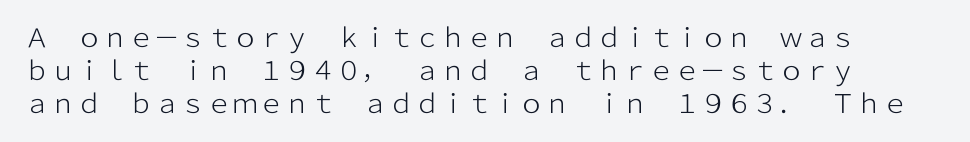
{"italic": "no", "bold": "no", "underline": "no", "line_spacing": "normal", "line_spacing_ratio": 1.27, "letter_spacing": "normal", "letter_spacing_em": 0.0, "glyph_px": 26}
